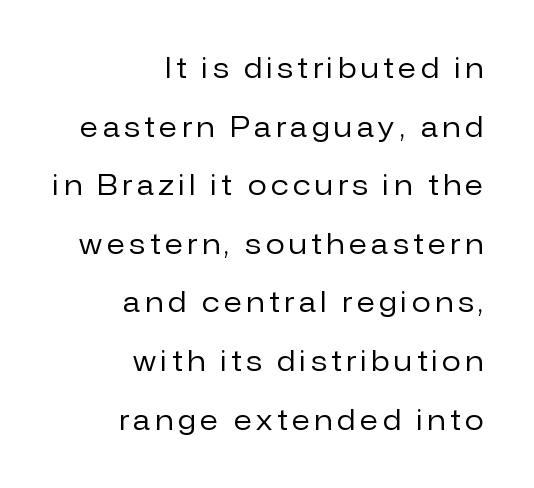
The passage shown is not bold in any degree. Line endings align vertically; line beginnings do not. Beneath every word, the page is bare. Interline gaps are noticeably wide in this sample.
